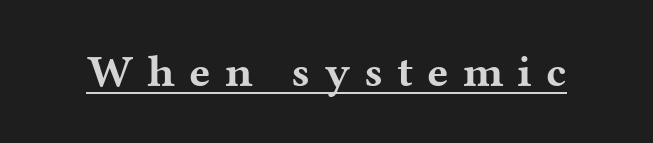
{"serif": "yes", "italic": "no", "bold": "yes", "weight": "bold", "width": "wide", "stroke_contrast": "medium", "x_height": "medium", "monospaced": "no", "underline": "yes", "letter_spacing": "wide", "letter_spacing_em": 0.31, "glyph_px": 45}
